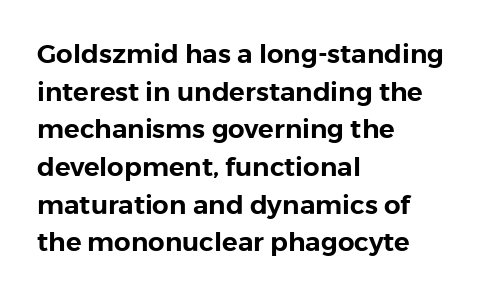
{"italic": "no", "underline": "no", "align": "left", "line_spacing": "normal", "line_spacing_ratio": 1.45, "letter_spacing": "normal", "letter_spacing_em": 0.0, "glyph_px": 26}
